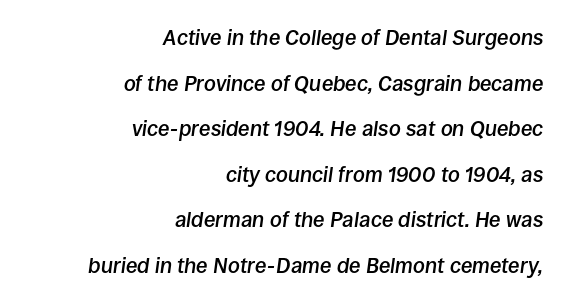
Q: Is the text bold? A: Semi-bold.
Q: Is the text italic (slanted)? A: Yes, it leans right by about 8 degrees.
Q: Is the text underlined? A: No.
Q: How is the paragraph aligned? A: Right-aligned.
Q: Is the spacing between letters normal or unusually wide? A: Normal.
Q: Is the spacing between lines tight, normal or loose? A: Loose.
